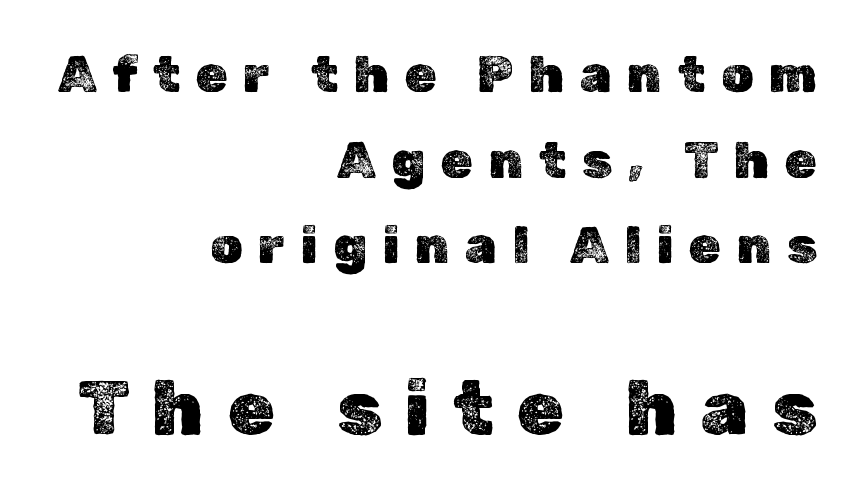
Q: Is the text italic (slanted)? A: No, it is upright.
Q: Is the text underlined? A: No.
Q: How is the paragraph aligned? A: Right-aligned.
Q: Is the spacing between letters normal or unusually wide? A: Unusually wide.
Q: Is the spacing between lines tight, normal or loose? A: Normal.
Q: Which block of text is set in a larger size, the first (top) or the second (bottom)? A: The second (bottom) one.
Q: Width (condensed, normal, or wide)? A: Normal.
Q: x-height? A: Medium.
Q: Monospaced? A: No.
